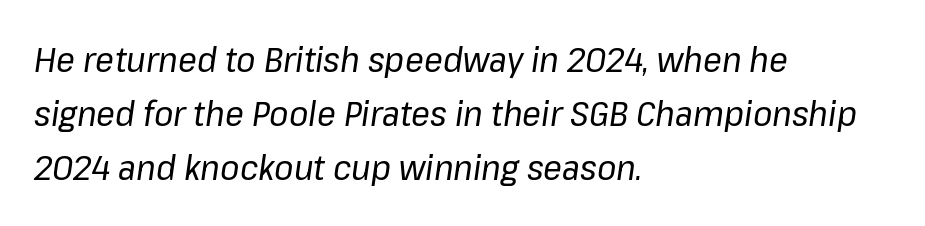
Q: Is the text bold? A: No.
Q: Is the text italic (slanted)? A: Yes, it leans right by about 8 degrees.
Q: Is the text underlined? A: No.
Q: How is the paragraph aligned? A: Left-aligned.
Q: Is the spacing between letters normal or unusually wide? A: Normal.
Q: Is the spacing between lines tight, normal or loose? A: Normal.
Q: Width (condensed, normal, or wide)? A: Normal.
Q: Stroke contrast? A: Low.
Q: x-height? A: Medium.
Q: Monospaced? A: No.
